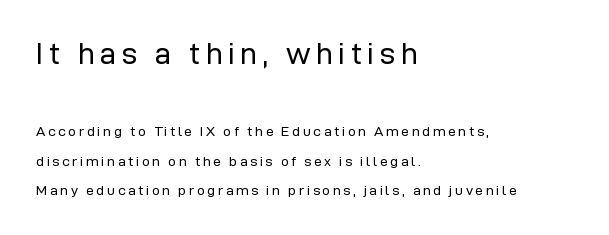
Q: Is the text bold? A: No.
Q: Is the text italic (slanted)? A: No, it is upright.
Q: Is the typeface a serif or a sans-serif typeface? A: Sans-serif.
Q: Is the text underlined? A: No.
Q: How is the paragraph aligned? A: Left-aligned.
Q: Is the spacing between lines tight, normal or loose? A: Loose.
Q: Which block of text is set in a larger size, the first (top) or the second (bottom)? A: The first (top) one.
Q: Width (condensed, normal, or wide)? A: Normal.
Q: Stroke contrast? A: Low.
Q: x-height? A: Medium.
Q: Monospaced? A: No.
